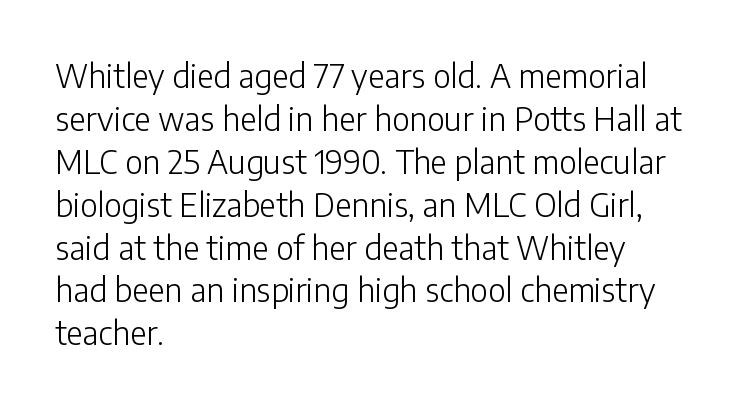
It's the straight-up-and-down kind of type. The rows are spaced the way most documents space them. The typesetter chose a ragged-right arrangement here. The space beneath each line is pristine and unruled. Words appear dense and cohesive because spacing is normal. Check where the strokes stop: nothing finishes them off — pure sans.
